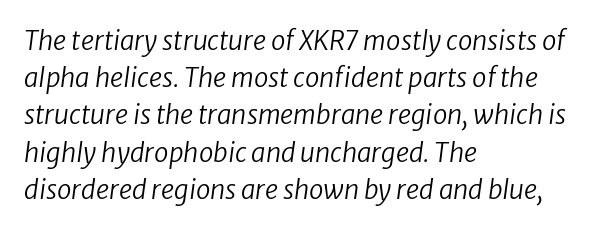
The block of text has a typical density, with ordinary space between rows. A student would call this left alignment; a typographer would say flush left, rag right. Compared with typical body copy, the letter spacing here is the same. The glyphs are unaccompanied by any horizontal stroke below them. Nothing heavy about these letters — not bold at all.
